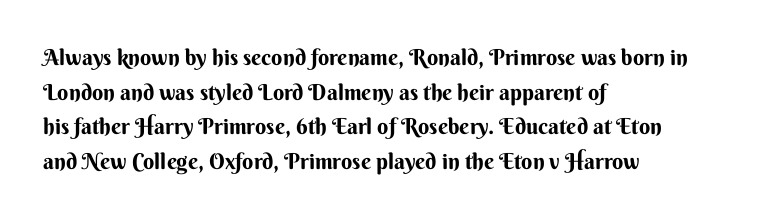
The image shows 22 px bold type, upright; set left-aligned, normal line spacing (1.57x), normal letter spacing, not underlined.
